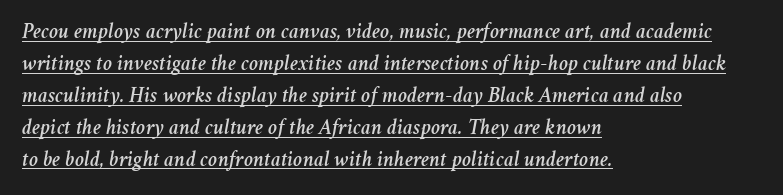
Words appear dense and cohesive because spacing is normal. Would a proofreader flag this as italicized? Yes. A continuous stroke trails under the words, as in a hyperlink. The compositor pushed each line to the left boundary. Reading down the column, the eye jumps a familiar distance to each next line.
